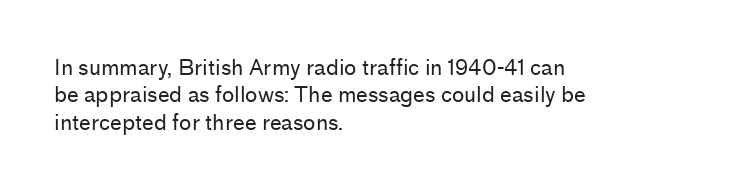
The image shows 21 px text type, upright; set left-aligned, normal line spacing (1.3x), normal letter spacing, not underlined.
